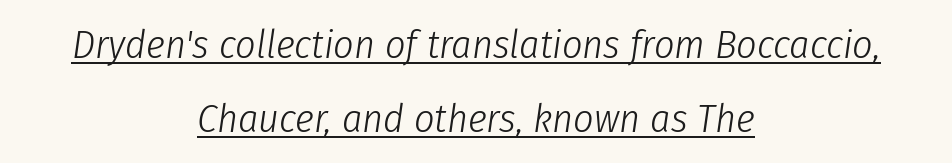
Does extra space separate the letters? No, they use regular spacing. Alignment: centered. Caption: face not bold, strokes unweighted. Italic: yes, the glyphs are oblique. Glance below the letters and you will spot a drawn line. Think of a printed novel: that variable character pitch is what you see here.
